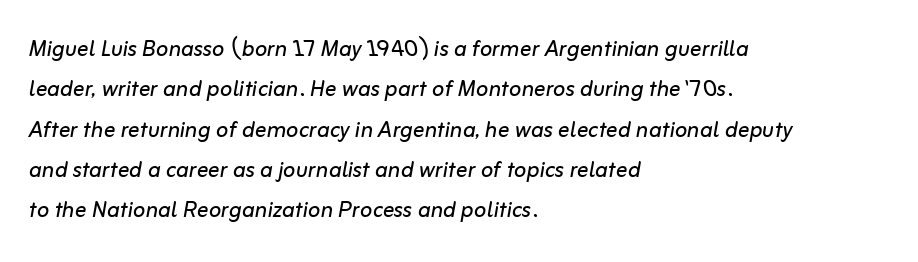
{"italic": "yes", "lean": "right", "slant_degrees": 10, "bold": "no", "weight": "regular", "width": "normal", "stroke_contrast": "low", "x_height": "medium", "monospaced": "no", "underline": "no", "align": "left", "line_spacing": "normal", "line_spacing_ratio": 1.39, "letter_spacing": "normal", "letter_spacing_em": 0.0, "glyph_px": 29}
